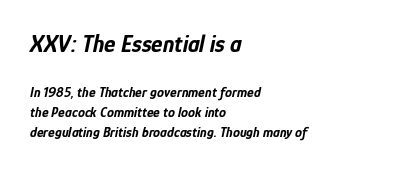
{"italic": "yes", "lean": "right", "slant_degrees": 12, "bold": "yes", "underline": "no", "align": "left", "line_spacing": "normal", "line_spacing_ratio": 1.43, "letter_spacing": "normal", "letter_spacing_em": 0.0, "larger_block": "first", "size_ratio": 1.71, "glyph_px": 24}
